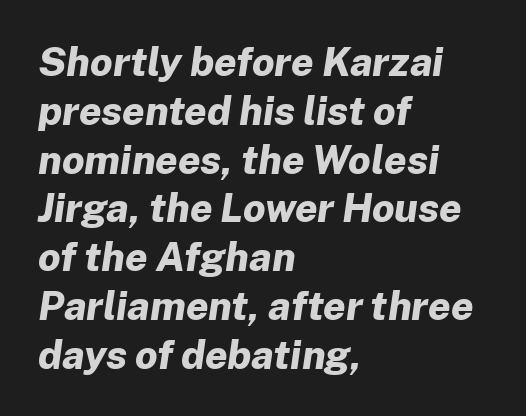
Q: Is the text bold? A: Yes.
Q: Is the text italic (slanted)? A: Yes, it leans right by about 8 degrees.
Q: Is the text underlined? A: No.
Q: How is the paragraph aligned? A: Left-aligned.
Q: Is the spacing between letters normal or unusually wide? A: Normal.
Q: Width (condensed, normal, or wide)? A: Normal.
Q: Stroke contrast? A: Low.
Q: x-height? A: Medium.
Q: Monospaced? A: No.
